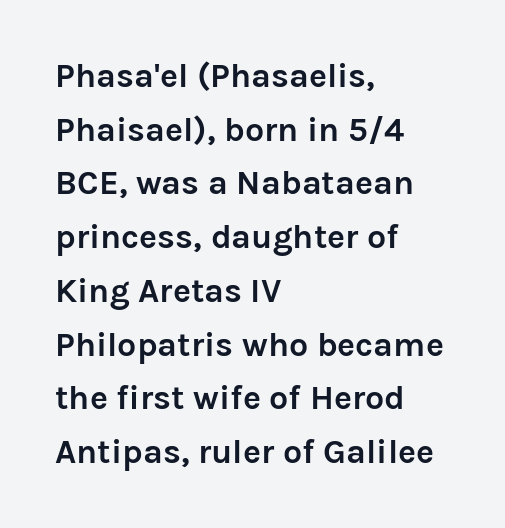
Q: Is the text bold? A: Yes.
Q: Is the text italic (slanted)? A: No, it is upright.
Q: Is the typeface a serif or a sans-serif typeface? A: Sans-serif.
Q: Is the text underlined? A: No.
Q: How is the paragraph aligned? A: Left-aligned.
Q: Is the spacing between letters normal or unusually wide? A: Normal.
Q: Is the spacing between lines tight, normal or loose? A: Normal.
Q: Width (condensed, normal, or wide)? A: Normal.
Q: Stroke contrast? A: Low.
Q: x-height? A: Medium.
Q: Monospaced? A: No.
